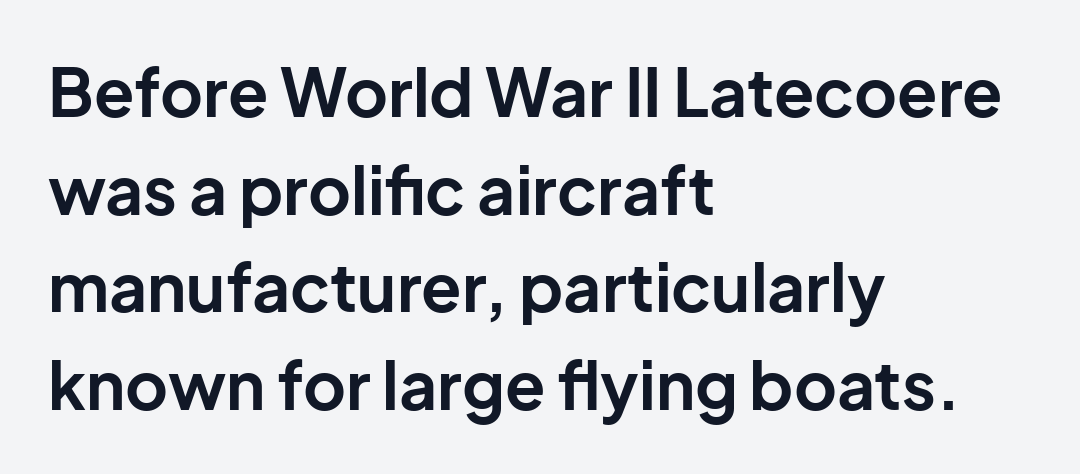
{"serif": "no", "italic": "no", "bold": "yes", "weight": "bold", "width": "normal", "stroke_contrast": "low", "x_height": "medium", "monospaced": "no", "underline": "no", "align": "left", "line_spacing": "normal", "line_spacing_ratio": 1.48, "letter_spacing": "normal", "letter_spacing_em": 0.0, "glyph_px": 66}
